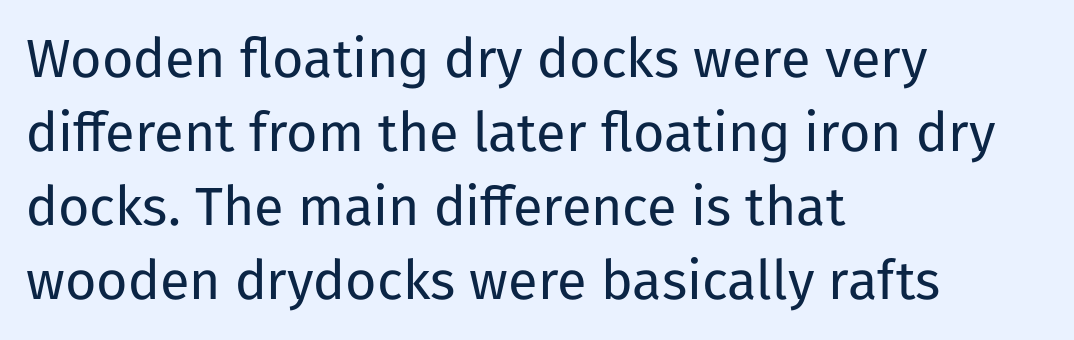
The image shows 54 px regular-weight sans-serif type, upright; set left-aligned, normal line spacing (1.37x), normal letter spacing, not underlined; low stroke contrast and a medium x-height.
